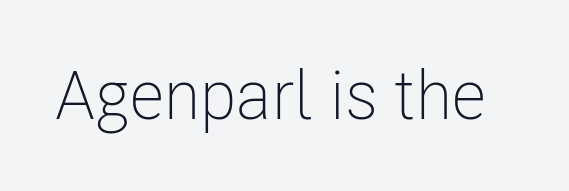
Q: Is the text bold? A: No.
Q: Is the text italic (slanted)? A: No, it is upright.
Q: Is the typeface a serif or a sans-serif typeface? A: Sans-serif.
Q: Is the text underlined? A: No.
Q: Is the spacing between letters normal or unusually wide? A: Normal.
Q: Width (condensed, normal, or wide)? A: Condensed.
Q: Stroke contrast? A: Low.
Q: x-height? A: Medium.
Q: Monospaced? A: No.
